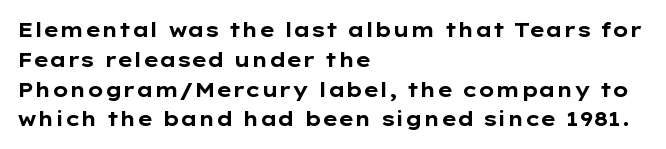
The image shows 20 px bold type, upright; set left-aligned, normal line spacing (1.49x), normal letter spacing, not underlined.
